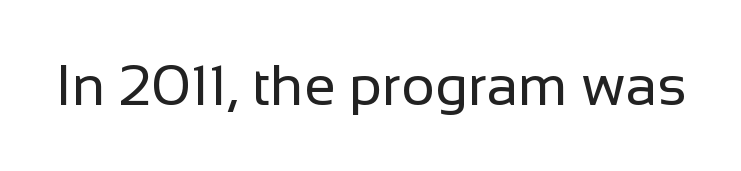
Q: Is the text bold? A: No.
Q: Is the text italic (slanted)? A: No, it is upright.
Q: Is the typeface a serif or a sans-serif typeface? A: Sans-serif.
Q: Is the text underlined? A: No.
Q: Is the spacing between letters normal or unusually wide? A: Normal.
Q: Width (condensed, normal, or wide)? A: Normal.
Q: Stroke contrast? A: Low.
Q: x-height? A: Medium.
Q: Monospaced? A: No.
